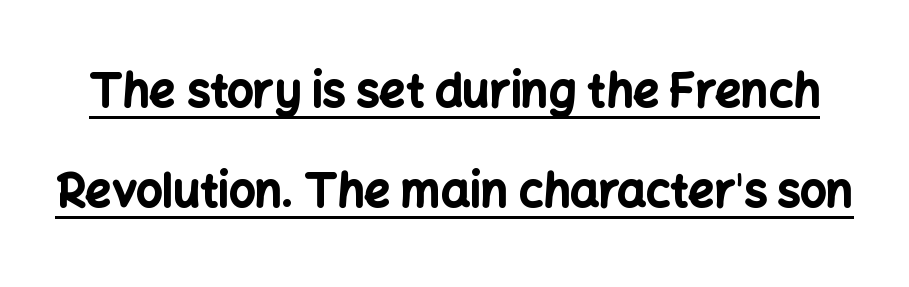
Look at the bottom of the vertical strokes: they stop flat, with no serifs. Like a heading marked for emphasis, these lines bear an underscore. Think of a printed novel: that variable character pitch is what you see here. The lettering holds an erect, upright posture throughout.
